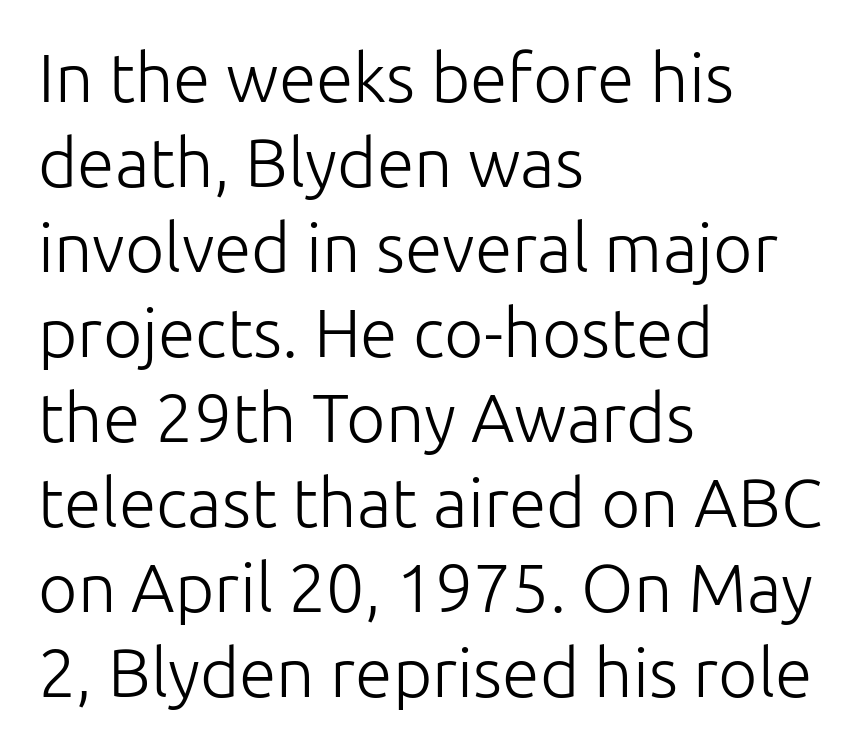
Q: Is the text bold? A: No.
Q: Is the text italic (slanted)? A: No, it is upright.
Q: Is the typeface a serif or a sans-serif typeface? A: Sans-serif.
Q: Is the text underlined? A: No.
Q: How is the paragraph aligned? A: Left-aligned.
Q: Is the spacing between letters normal or unusually wide? A: Normal.
Q: Is the spacing between lines tight, normal or loose? A: Normal.
Q: Width (condensed, normal, or wide)? A: Normal.
Q: Stroke contrast? A: Low.
Q: x-height? A: Medium.
Q: Monospaced? A: No.
